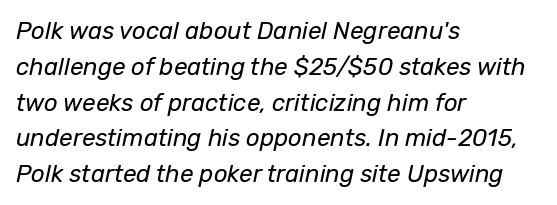
{"italic": "yes", "lean": "right", "slant_degrees": 12, "bold": "no", "underline": "no", "align": "left", "line_spacing": "normal", "line_spacing_ratio": 1.49, "letter_spacing": "normal", "letter_spacing_em": 0.0, "glyph_px": 24}
